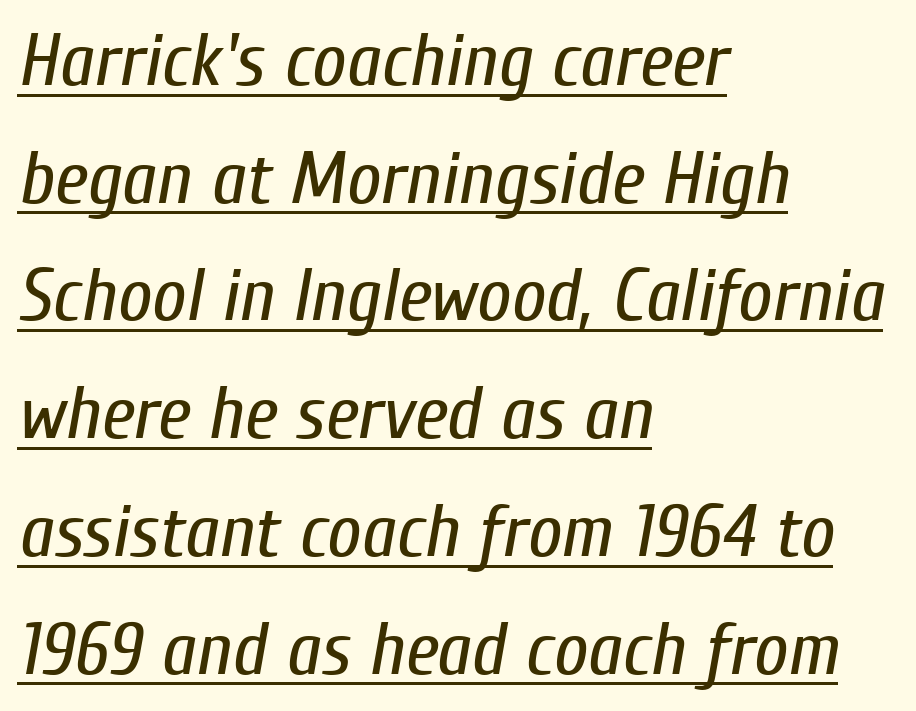
Q: Is the text bold? A: No.
Q: Is the text italic (slanted)? A: Yes, it leans right by about 10 degrees.
Q: Is the text underlined? A: Yes.
Q: How is the paragraph aligned? A: Left-aligned.
Q: Is the spacing between letters normal or unusually wide? A: Normal.
Q: Is the spacing between lines tight, normal or loose? A: Normal.
Q: Width (condensed, normal, or wide)? A: Condensed.
Q: Stroke contrast? A: Low.
Q: x-height? A: Medium.
Q: Monospaced? A: No.
